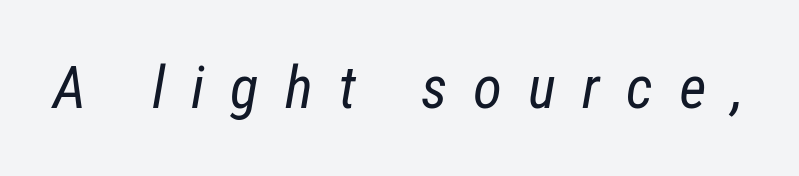
Q: Is the text bold? A: No.
Q: Is the text italic (slanted)? A: Yes, it leans right by about 12 degrees.
Q: Is the text underlined? A: No.
Q: Is the spacing between letters normal or unusually wide? A: Unusually wide.
Q: Width (condensed, normal, or wide)? A: Condensed.
Q: Stroke contrast? A: Low.
Q: x-height? A: Medium.
Q: Monospaced? A: No.
